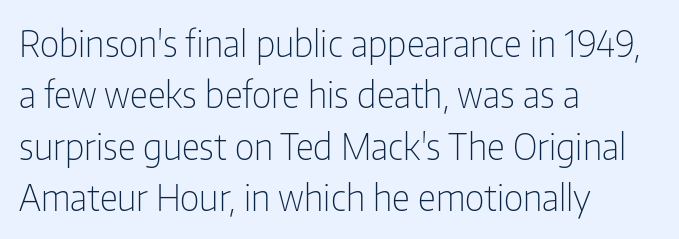
Whoever set this chose a conventional vertical rhythm. Summary of weight: not heavy and not bold. This sample uses an upright cut, with every glyph sitting square on the baseline. Glyph-to-glyph distance matches everyday printed text.
